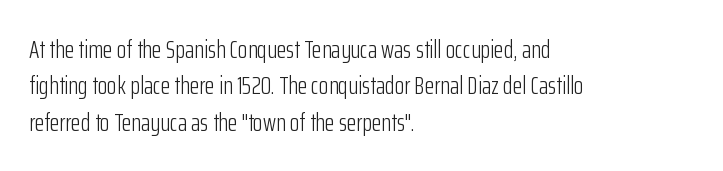
The image shows 25 px text type, upright; set left-aligned, normal line spacing (1.46x), normal letter spacing, not underlined.
